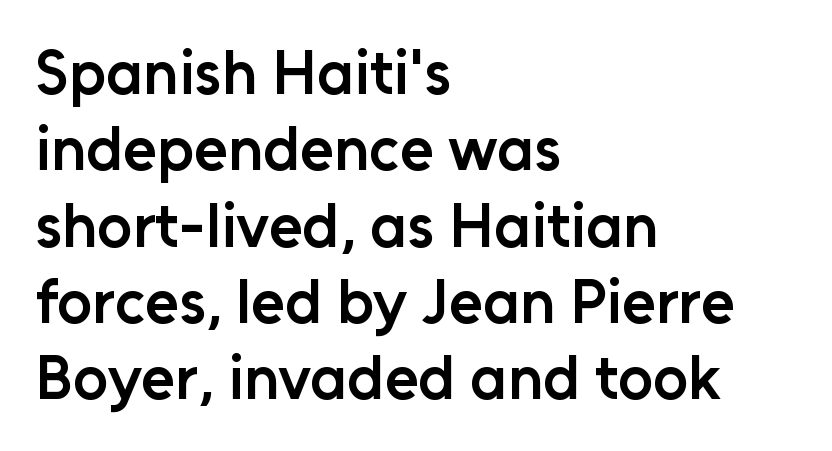
Each letter's strokes conclude bluntly, with no projecting serifs. The baseline area is clear. The paragraph shown leans on its left margin. Nobody touched the tracking dial on this one.
